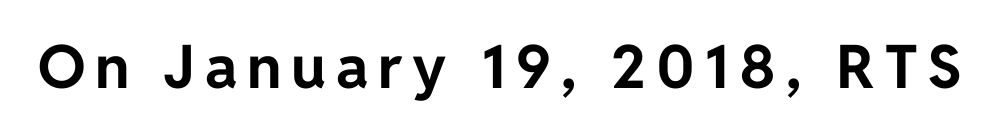
The image shows 60 px bold sans-serif type, upright; set not underlined; low stroke contrast and a medium x-height.
